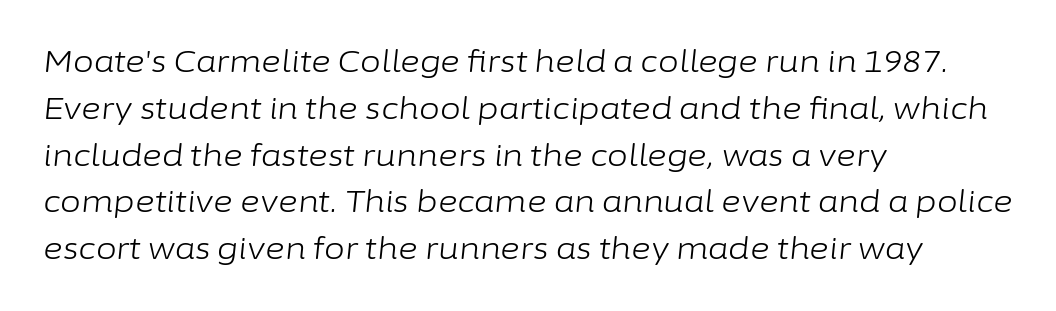
Q: Is the text bold? A: No.
Q: Is the text italic (slanted)? A: Yes, it leans right by about 6 degrees.
Q: Is the text underlined? A: No.
Q: How is the paragraph aligned? A: Left-aligned.
Q: Is the spacing between letters normal or unusually wide? A: Normal.
Q: Is the spacing between lines tight, normal or loose? A: Normal.
Q: Width (condensed, normal, or wide)? A: Normal.
Q: Stroke contrast? A: Low.
Q: x-height? A: Medium.
Q: Monospaced? A: No.
